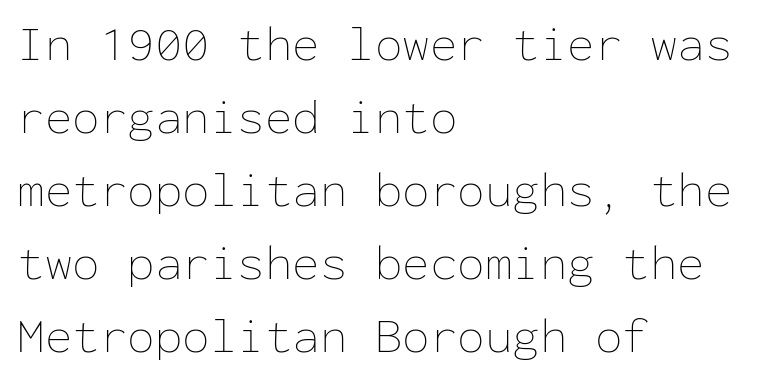
{"italic": "no", "bold": "no", "weight": "thin", "width": "normal", "stroke_contrast": "low", "x_height": "medium", "monospaced": "yes", "underline": "no", "align": "left", "line_spacing": "normal", "line_spacing_ratio": 1.46, "letter_spacing": "normal", "letter_spacing_em": 0.0, "glyph_px": 50}
